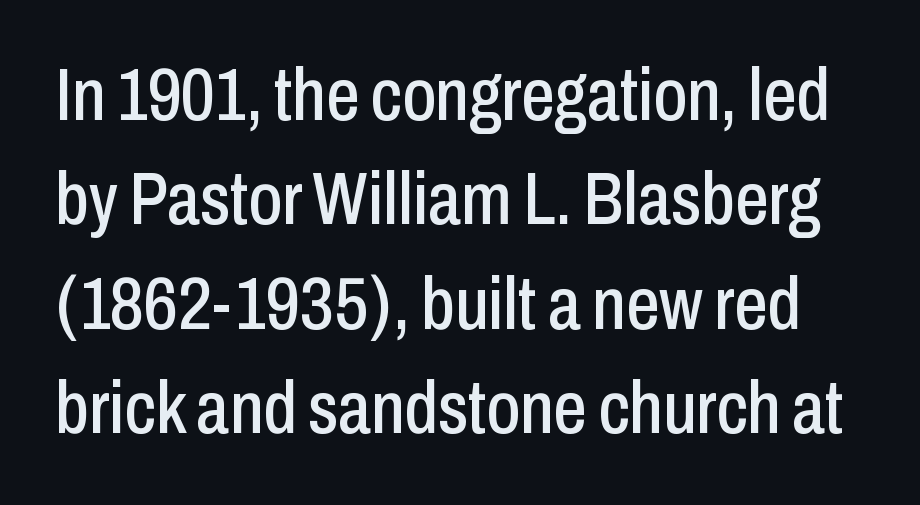
Q: Is the text italic (slanted)? A: No, it is upright.
Q: Is the typeface a serif or a sans-serif typeface? A: Sans-serif.
Q: Is the text underlined? A: No.
Q: Is the spacing between letters normal or unusually wide? A: Normal.
Q: Is the spacing between lines tight, normal or loose? A: Normal.
Q: Width (condensed, normal, or wide)? A: Condensed.
Q: Stroke contrast? A: Low.
Q: x-height? A: Medium.
Q: Monospaced? A: No.
